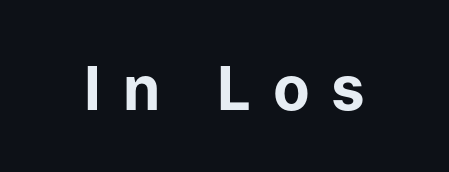
Q: Is the text bold? A: Yes.
Q: Is the text italic (slanted)? A: No, it is upright.
Q: Is the typeface a serif or a sans-serif typeface? A: Sans-serif.
Q: Is the text underlined? A: No.
Q: Is the spacing between letters normal or unusually wide? A: Unusually wide.
Q: Width (condensed, normal, or wide)? A: Normal.
Q: Stroke contrast? A: Low.
Q: x-height? A: Medium.
Q: Monospaced? A: No.
